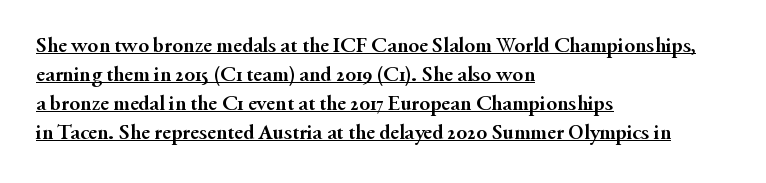
The image shows 22 px bold type, upright; set left-aligned, normal line spacing (1.32x), normal letter spacing, underlined.
